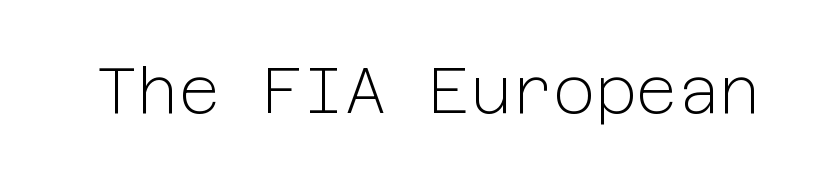
The image shows 64 px light sans-serif type, upright; set normal letter spacing, not underlined; low stroke contrast and a medium x-height.
